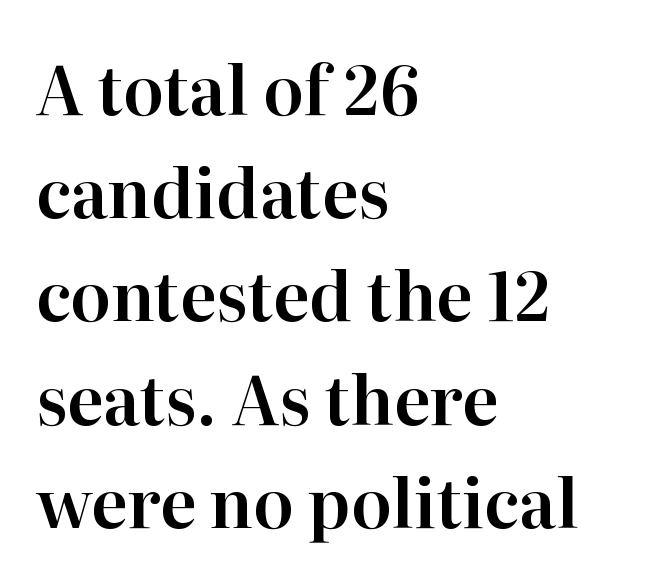
Q: Is the text italic (slanted)? A: No, it is upright.
Q: Is the typeface a serif or a sans-serif typeface? A: Serif.
Q: Is the text underlined? A: No.
Q: How is the paragraph aligned? A: Left-aligned.
Q: Is the spacing between letters normal or unusually wide? A: Normal.
Q: Is the spacing between lines tight, normal or loose? A: Normal.
Q: Width (condensed, normal, or wide)? A: Normal.
Q: Stroke contrast? A: High.
Q: x-height? A: Medium.
Q: Monospaced? A: No.
